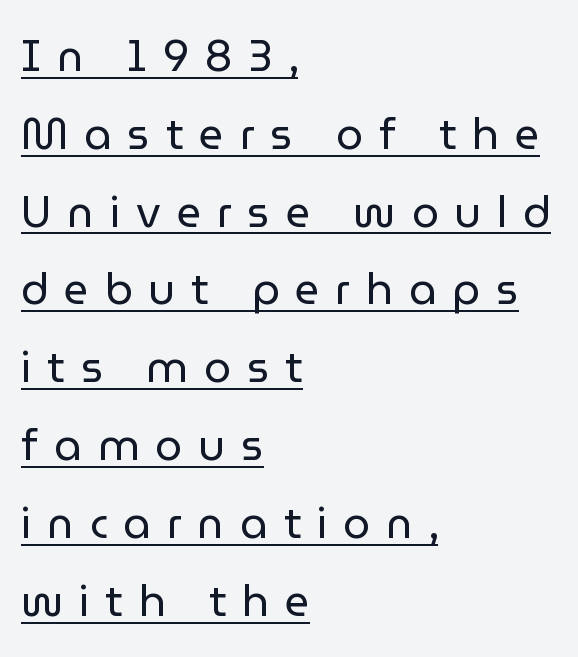
Spacing verdict: proportional, widths tailored to each character. The rendering uses the underline text-decoration. This is sans-serif lettering, the kind often seen on screens and signage. The lines in this sample share a left origin and differ only in where they stop. The letters stand upright; this is a roman face. Caption: face not bold, strokes unweighted.
